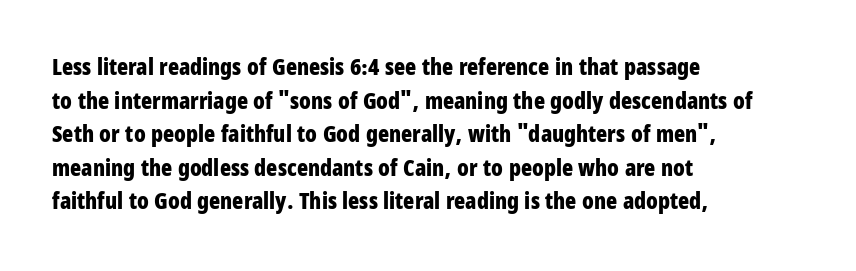
The image shows 23 px bold type, upright; set left-aligned, normal line spacing (1.46x), normal letter spacing, not underlined.
